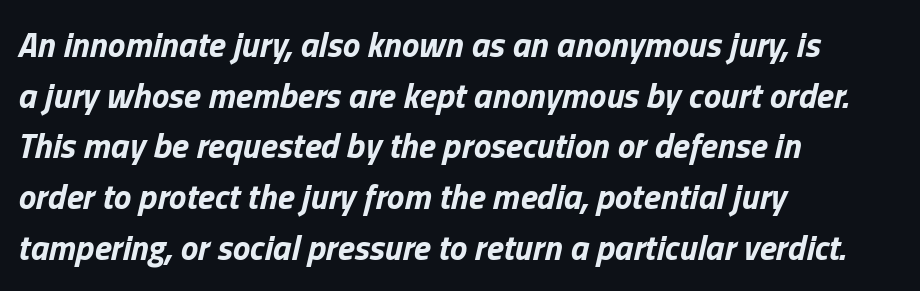
Q: Is the text bold? A: Yes.
Q: Is the text italic (slanted)? A: Yes, it leans right by about 13 degrees.
Q: Is the text underlined? A: No.
Q: How is the paragraph aligned? A: Left-aligned.
Q: Is the spacing between letters normal or unusually wide? A: Normal.
Q: Is the spacing between lines tight, normal or loose? A: Normal.
Q: Width (condensed, normal, or wide)? A: Normal.
Q: Stroke contrast? A: Low.
Q: x-height? A: Medium.
Q: Monospaced? A: No.
